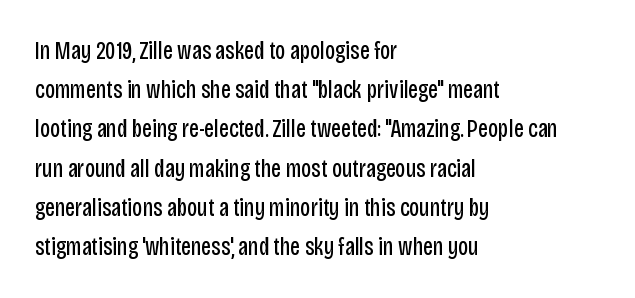
Q: Is the text bold? A: No.
Q: Is the text italic (slanted)? A: No, it is upright.
Q: Is the text underlined? A: No.
Q: How is the paragraph aligned? A: Left-aligned.
Q: Is the spacing between letters normal or unusually wide? A: Normal.
Q: Is the spacing between lines tight, normal or loose? A: Normal.
